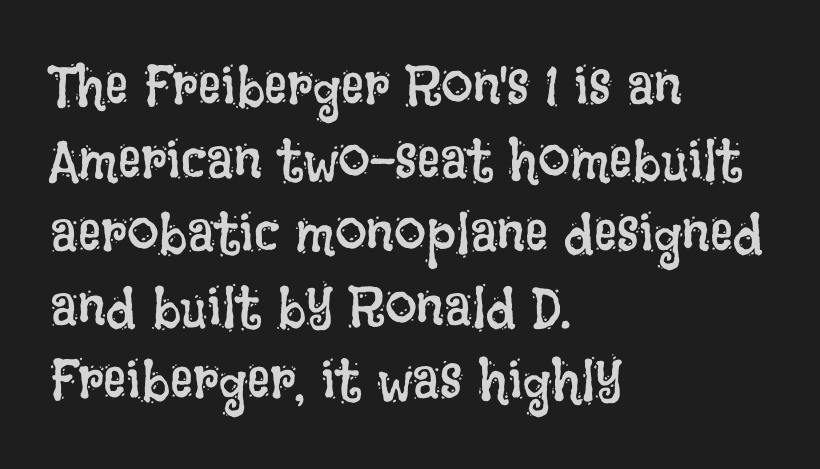
{"italic": "no", "bold": "no", "weight": "regular", "width": "condensed", "stroke_contrast": "low", "x_height": "large", "monospaced": "no", "underline": "no", "align": "left", "line_spacing": "normal", "line_spacing_ratio": 1.29, "letter_spacing": "normal", "letter_spacing_em": 0.0, "glyph_px": 57}
